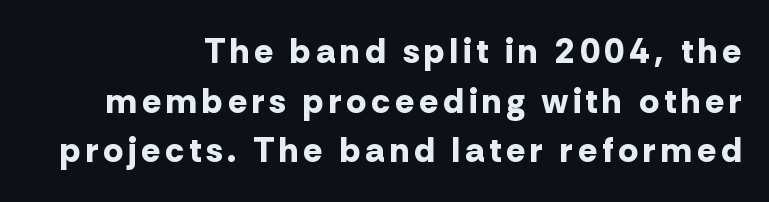
The image shows 35 px bold sans-serif type, upright; set right-aligned, normal line spacing (1.42x), not underlined; low stroke contrast and a medium x-height.
